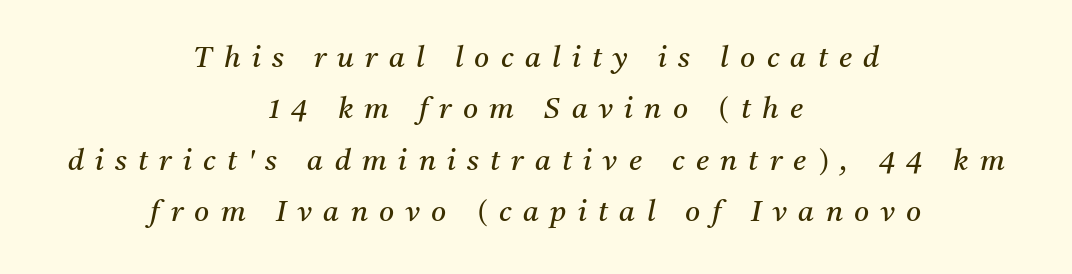
Q: Is the text bold? A: No.
Q: Is the text italic (slanted)? A: Yes, it leans right by about 11 degrees.
Q: Is the typeface a serif or a sans-serif typeface? A: Serif.
Q: Is the text underlined? A: No.
Q: How is the paragraph aligned? A: Centered.
Q: Is the spacing between letters normal or unusually wide? A: Unusually wide.
Q: Width (condensed, normal, or wide)? A: Normal.
Q: Stroke contrast? A: Medium.
Q: x-height? A: Medium.
Q: Monospaced? A: No.
